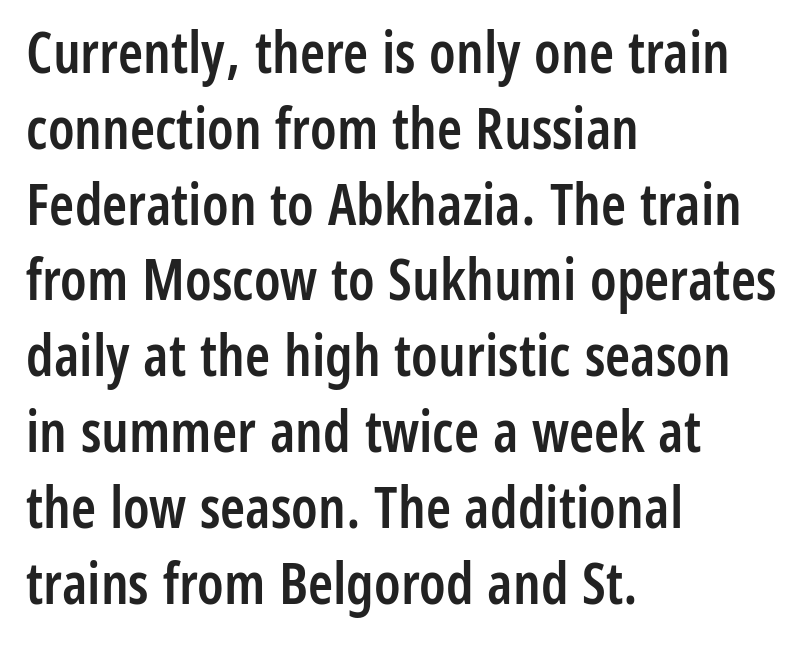
The image shows 57 px semibold, condensed sans-serif type, upright; set left-aligned, normal line spacing (1.33x), normal letter spacing, not underlined; low stroke contrast and a medium x-height.
